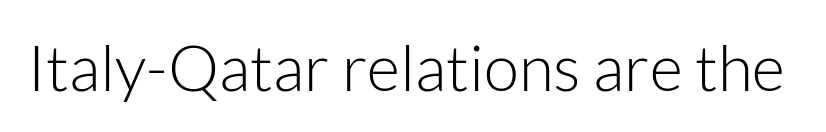
Underlining? Definitely not there. This sample has the flowing, uneven cadence of proportional lettering. Every character sits straight up, as roman type does. The cut favours lightness, reaching ordinary text weight at its darkest.
